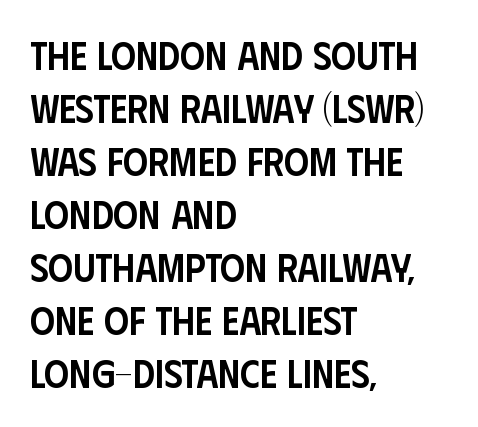
The image shows 39 px semibold, condensed sans-serif type, upright; set left-aligned, normal line spacing (1.36x), normal letter spacing, not underlined; low stroke contrast and a large x-height.
